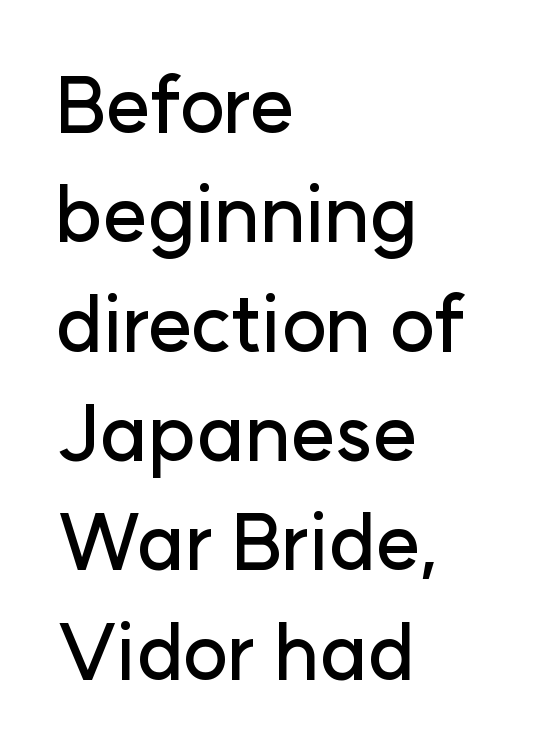
Q: Is the text italic (slanted)? A: No, it is upright.
Q: Is the typeface a serif or a sans-serif typeface? A: Sans-serif.
Q: Is the text underlined? A: No.
Q: How is the paragraph aligned? A: Left-aligned.
Q: Is the spacing between letters normal or unusually wide? A: Normal.
Q: Is the spacing between lines tight, normal or loose? A: Normal.
Q: Width (condensed, normal, or wide)? A: Normal.
Q: Stroke contrast? A: Low.
Q: x-height? A: Medium.
Q: Monospaced? A: No.
